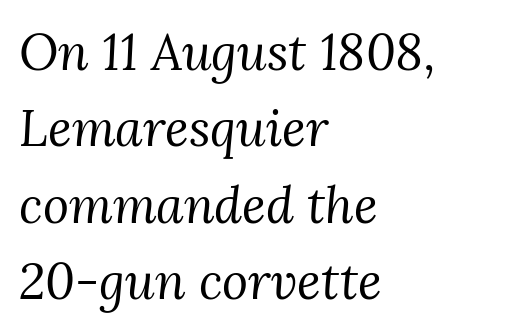
{"serif": "yes", "italic": "yes", "lean": "right", "slant_degrees": 3, "bold": "no", "weight": "regular", "width": "normal", "stroke_contrast": "medium", "x_height": "medium", "monospaced": "no", "underline": "no", "align": "left", "line_spacing": "normal", "line_spacing_ratio": 1.53, "letter_spacing": "normal", "letter_spacing_em": 0.0, "glyph_px": 50}
